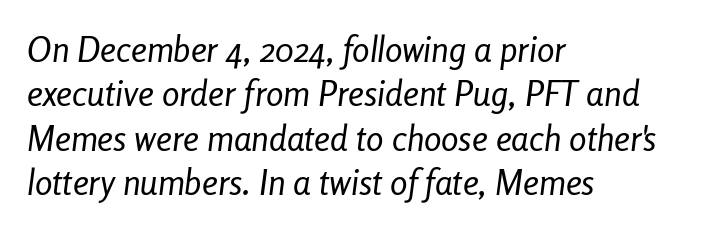
Q: Is the text bold? A: No.
Q: Is the text italic (slanted)? A: Yes, it leans right by about 8 degrees.
Q: Is the text underlined? A: No.
Q: How is the paragraph aligned? A: Left-aligned.
Q: Is the spacing between letters normal or unusually wide? A: Normal.
Q: Is the spacing between lines tight, normal or loose? A: Normal.
Q: Width (condensed, normal, or wide)? A: Condensed.
Q: Stroke contrast? A: Low.
Q: x-height? A: Medium.
Q: Monospaced? A: No.
